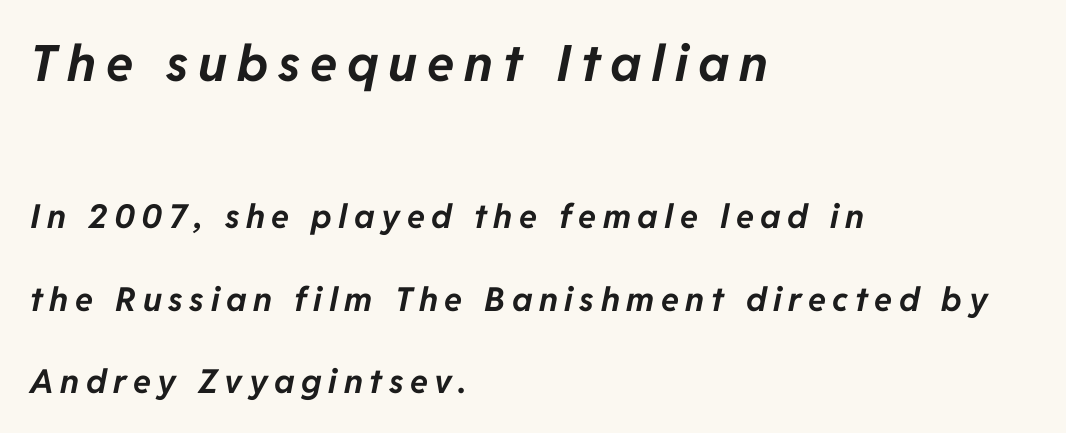
{"italic": "yes", "lean": "right", "slant_degrees": 11, "bold": "yes", "weight": "bold", "width": "normal", "stroke_contrast": "low", "x_height": "medium", "monospaced": "no", "underline": "no", "align": "left", "line_spacing": "loose", "line_spacing_ratio": 2.49, "letter_spacing": "wide", "letter_spacing_em": 0.2, "larger_block": "first", "size_ratio": 1.52, "glyph_px": 50}
